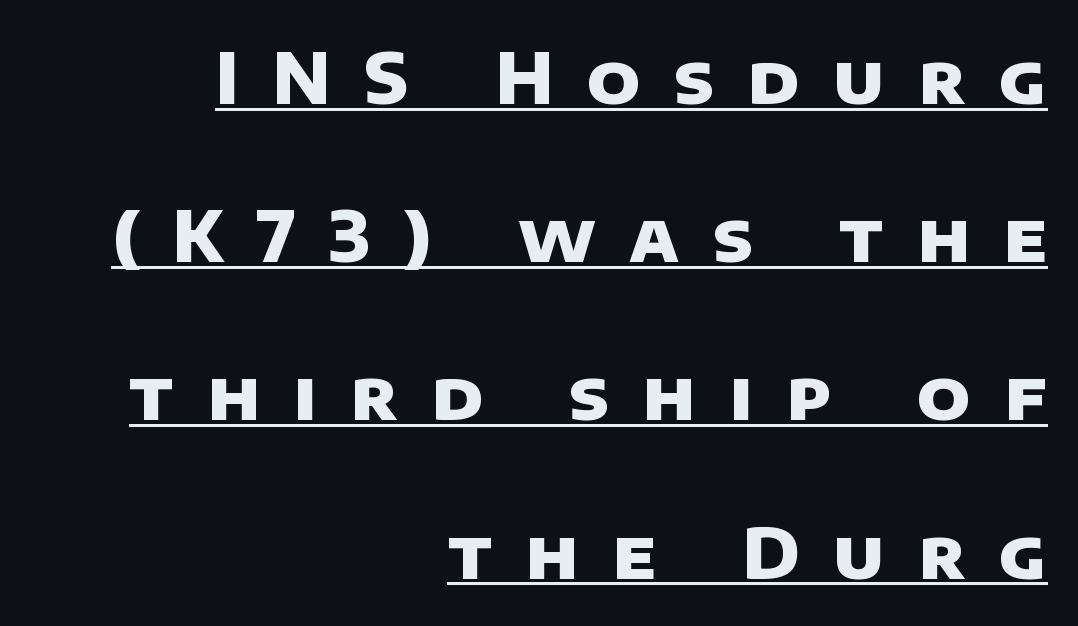
Q: Is the text bold? A: Yes.
Q: Is the typeface a serif or a sans-serif typeface? A: Sans-serif.
Q: Is the text underlined? A: Yes.
Q: How is the paragraph aligned? A: Right-aligned.
Q: Is the spacing between letters normal or unusually wide? A: Unusually wide.
Q: Is the spacing between lines tight, normal or loose? A: Loose.
Q: Width (condensed, normal, or wide)? A: Normal.
Q: Stroke contrast? A: Low.
Q: x-height? A: Large.
Q: Monospaced? A: No.
